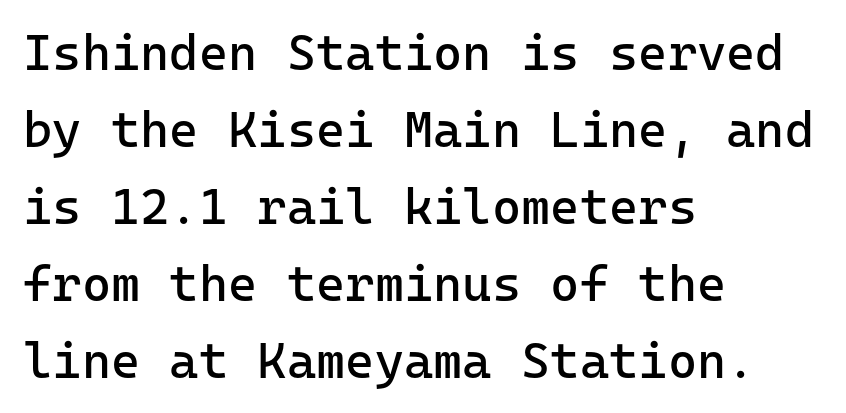
{"serif": "no", "italic": "no", "bold": "no", "weight": "regular", "width": "normal", "stroke_contrast": "low", "x_height": "medium", "monospaced": "yes", "underline": "no", "align": "left", "line_spacing": "normal", "line_spacing_ratio": 1.54, "letter_spacing": "normal", "letter_spacing_em": 0.0, "glyph_px": 50}
